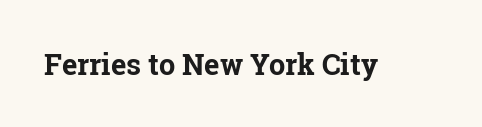
Think of a printed novel: that variable character pitch is what you see here. You can tell from the footed stems that serif type was used. What weight is shown? A full bold with thick strokes. Unmarked baselines from the first word to the last. Ordinary non-slanted type is in use. There is no visible air inserted between adjacent glyphs.
